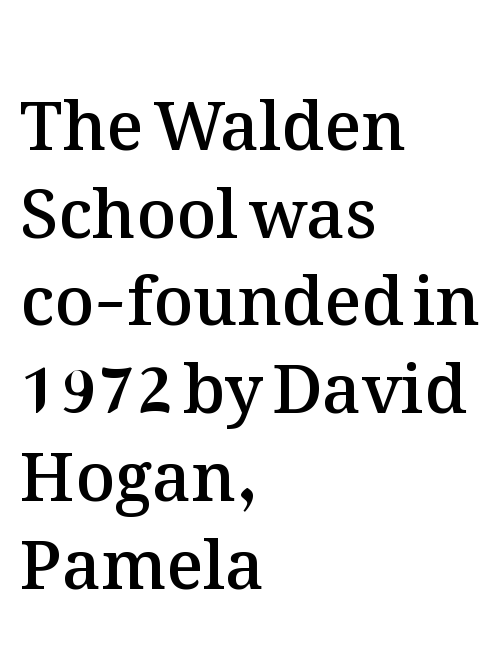
Q: Is the text bold? A: Semi-bold.
Q: Is the text italic (slanted)? A: No, it is upright.
Q: Is the text underlined? A: No.
Q: How is the paragraph aligned? A: Left-aligned.
Q: Is the spacing between letters normal or unusually wide? A: Normal.
Q: Is the spacing between lines tight, normal or loose? A: Normal.
Q: Width (condensed, normal, or wide)? A: Normal.
Q: Stroke contrast? A: Medium.
Q: x-height? A: Medium.
Q: Monospaced? A: No.
